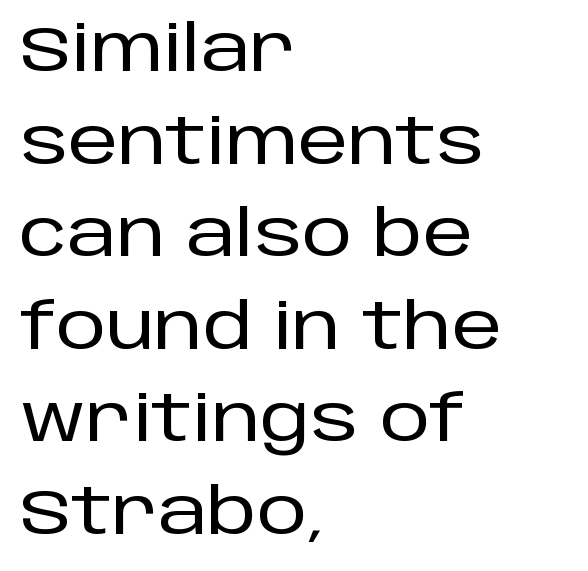
{"serif": "no", "italic": "no", "width": "normal", "stroke_contrast": "low", "x_height": "large", "monospaced": "no", "underline": "no", "align": "left", "line_spacing": "normal", "line_spacing_ratio": 1.47, "letter_spacing": "normal", "letter_spacing_em": 0.0, "glyph_px": 63}
